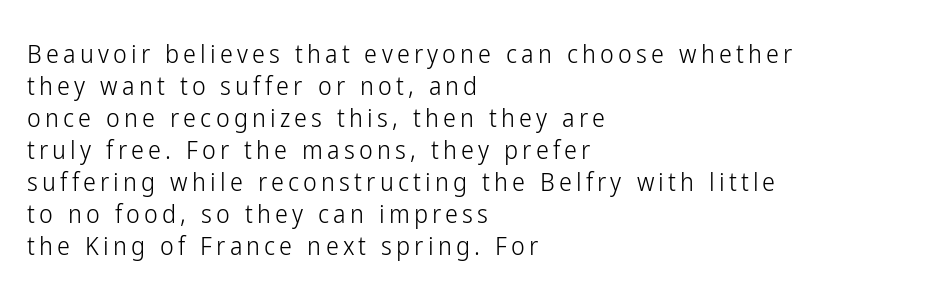
Q: Is the text bold? A: No.
Q: Is the text italic (slanted)? A: No, it is upright.
Q: Is the text underlined? A: No.
Q: How is the paragraph aligned? A: Left-aligned.
